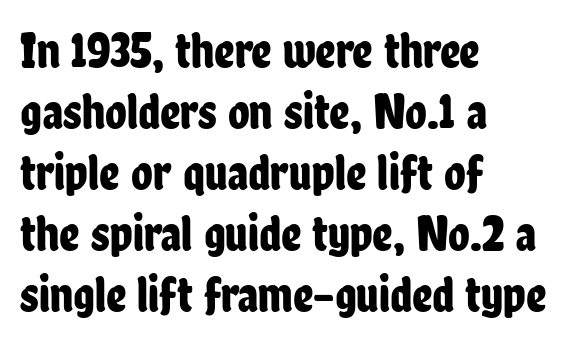
Q: Is the text italic (slanted)? A: No, it is upright.
Q: Is the typeface a serif or a sans-serif typeface? A: Sans-serif.
Q: Is the text underlined? A: No.
Q: How is the paragraph aligned? A: Left-aligned.
Q: Is the spacing between letters normal or unusually wide? A: Normal.
Q: Width (condensed, normal, or wide)? A: Condensed.
Q: Stroke contrast? A: Low.
Q: x-height? A: Medium.
Q: Monospaced? A: No.
